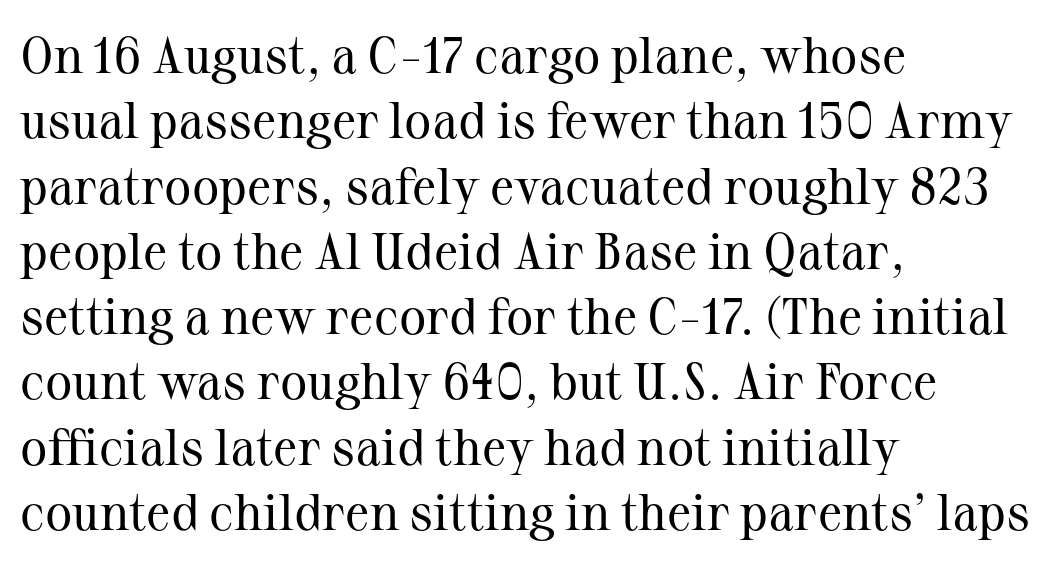
{"serif": "yes", "italic": "no", "bold": "no", "weight": "regular", "width": "normal", "stroke_contrast": "medium", "x_height": "medium", "monospaced": "no", "underline": "no", "align": "left", "line_spacing": "normal", "line_spacing_ratio": 1.28, "letter_spacing": "normal", "letter_spacing_em": 0.0, "glyph_px": 51}
